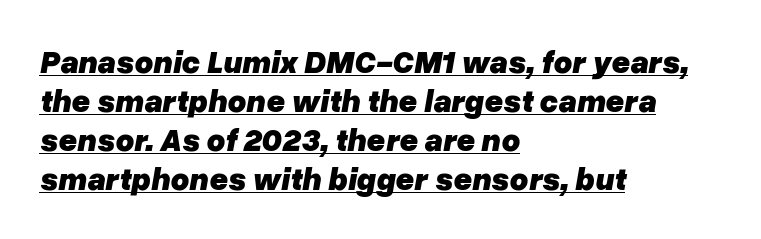
Q: Is the text bold? A: Yes.
Q: Is the text italic (slanted)? A: Yes, it leans right by about 10 degrees.
Q: Is the text underlined? A: Yes.
Q: How is the paragraph aligned? A: Left-aligned.
Q: Is the spacing between letters normal or unusually wide? A: Normal.
Q: Width (condensed, normal, or wide)? A: Normal.
Q: Stroke contrast? A: Low.
Q: x-height? A: Medium.
Q: Monospaced? A: No.
